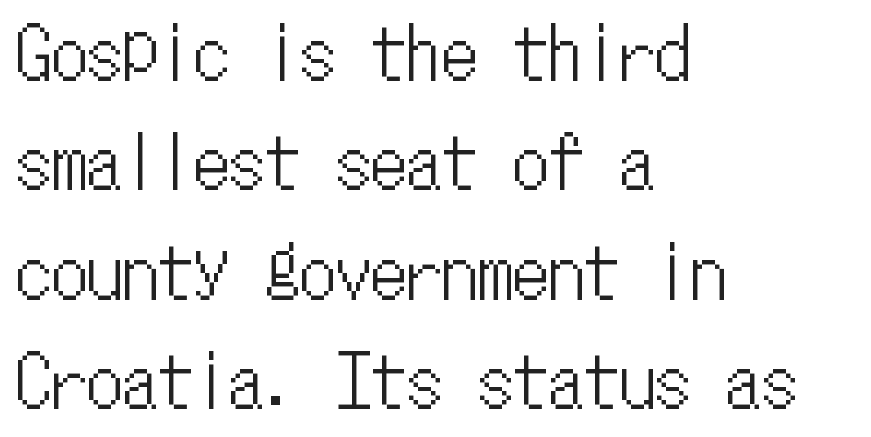
The image shows 71 px condensed type, upright, monospaced; set left-aligned, normal line spacing (1.54x), normal letter spacing, not underlined; low stroke contrast and a medium x-height.
